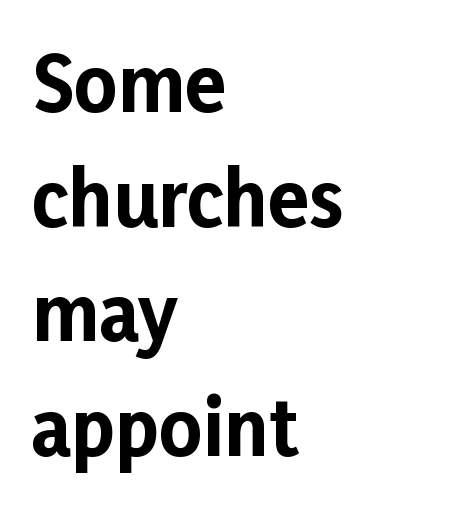
The image shows 75 px bold sans-serif type, upright; set left-aligned, normal line spacing (1.53x), normal letter spacing, not underlined; low stroke contrast and a medium x-height.
